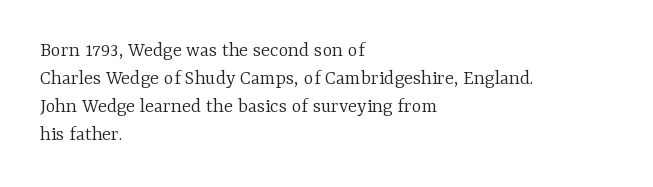
Q: Is the text bold? A: No.
Q: Is the text italic (slanted)? A: No, it is upright.
Q: Is the text underlined? A: No.
Q: How is the paragraph aligned? A: Left-aligned.
Q: Is the spacing between letters normal or unusually wide? A: Normal.
Q: Is the spacing between lines tight, normal or loose? A: Normal.
